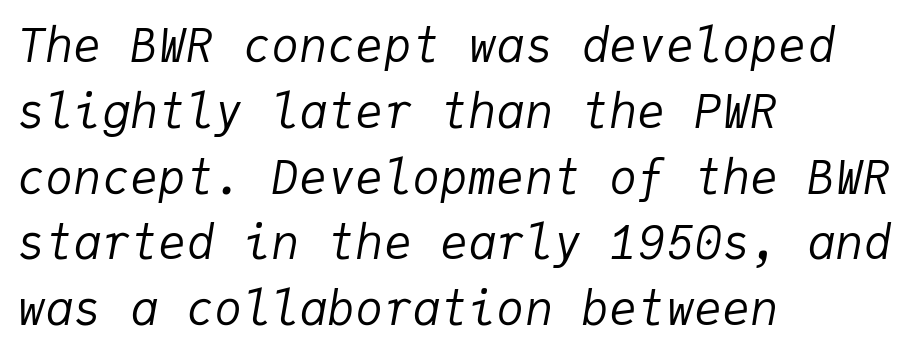
Italic: yes, the glyphs are oblique. Summary of vertical rhythm: regular, with standard interline spacing. Spacing verdict: monospaced, one width for all characters. The compositor pushed each line to the left boundary.
